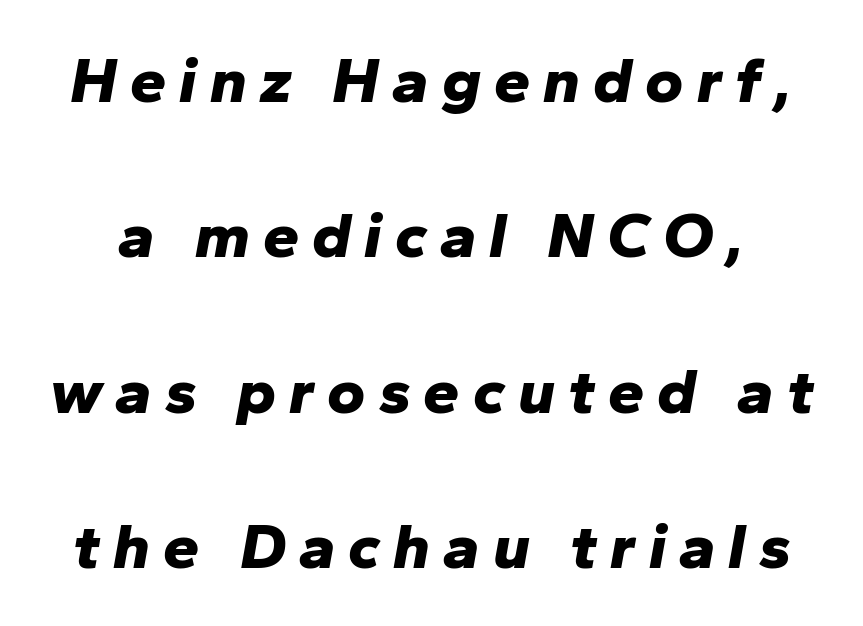
Q: Is the text bold? A: Yes.
Q: Is the text italic (slanted)? A: Yes, it leans right by about 10 degrees.
Q: Is the text underlined? A: No.
Q: Is the spacing between letters normal or unusually wide? A: Unusually wide.
Q: Is the spacing between lines tight, normal or loose? A: Loose.
Q: Width (condensed, normal, or wide)? A: Normal.
Q: Stroke contrast? A: Low.
Q: x-height? A: Medium.
Q: Monospaced? A: No.
